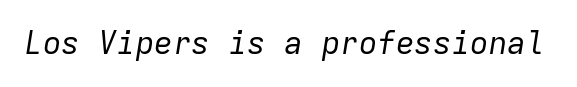
Q: Is the text bold? A: No.
Q: Is the text italic (slanted)? A: Yes, it leans right by about 9 degrees.
Q: Is the text underlined? A: No.
Q: Is the spacing between letters normal or unusually wide? A: Normal.
Q: Width (condensed, normal, or wide)? A: Normal.
Q: Stroke contrast? A: Low.
Q: x-height? A: Medium.
Q: Monospaced? A: Yes.
